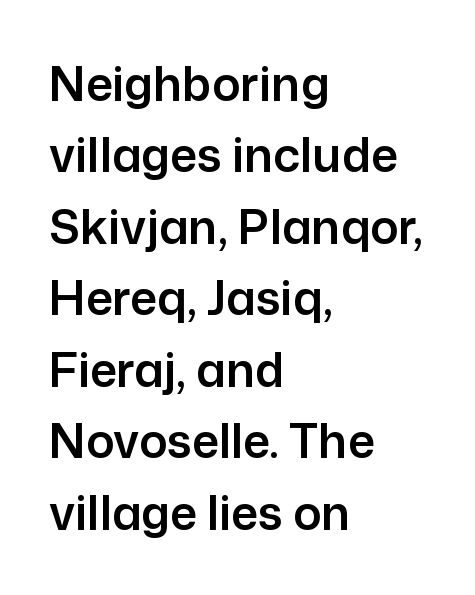
{"serif": "no", "italic": "no", "width": "normal", "stroke_contrast": "low", "x_height": "medium", "monospaced": "no", "underline": "no", "align": "left", "line_spacing": "normal", "line_spacing_ratio": 1.52, "letter_spacing": "normal", "letter_spacing_em": 0.0, "glyph_px": 47}
